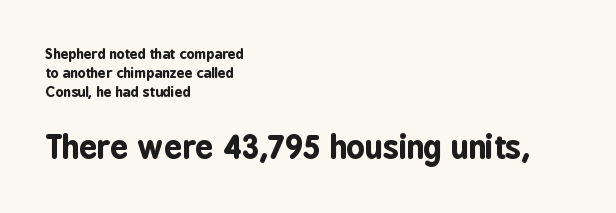
In terms of leading, this rendering sits right in the middle. Look at the glyph heights: the lower group is clearly the bigger setting. Leftover space on each line is placed entirely after the last word. A typesetter would call this proportional, since set widths differ per character.
